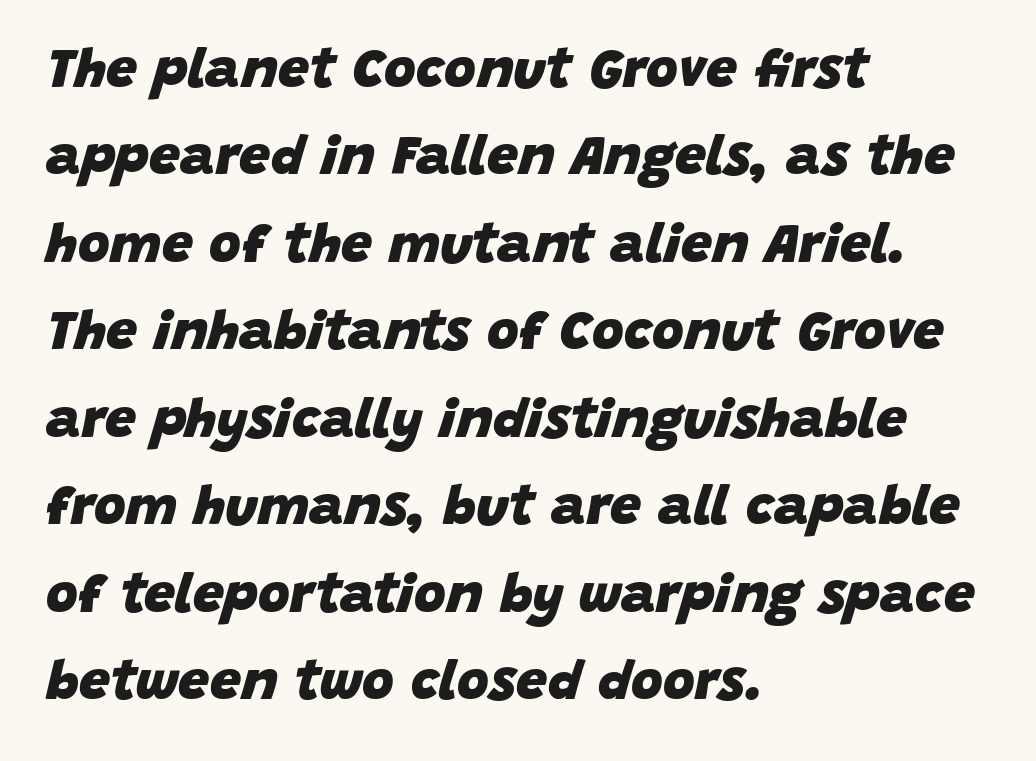
{"italic": "yes", "lean": "right", "slant_degrees": 15, "bold": "yes", "weight": "heavy", "width": "normal", "stroke_contrast": "low", "x_height": "large", "monospaced": "no", "underline": "no", "align": "left", "line_spacing": "normal", "line_spacing_ratio": 1.59, "letter_spacing": "normal", "letter_spacing_em": 0.0, "glyph_px": 55}
